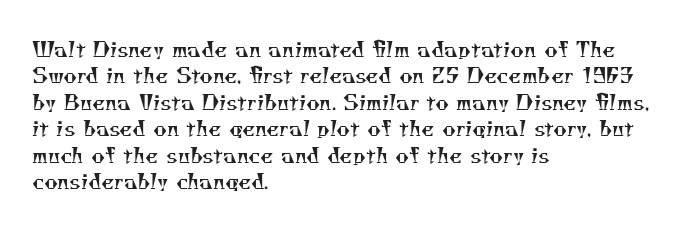
Q: Is the text bold? A: No.
Q: Is the text underlined? A: No.
Q: How is the paragraph aligned? A: Left-aligned.
Q: Is the spacing between letters normal or unusually wide? A: Normal.
Q: Is the spacing between lines tight, normal or loose? A: Normal.
